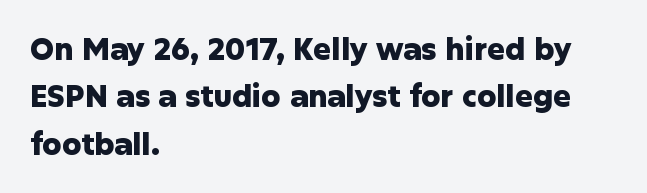
The rendering shows plain stroke endings on the letterforms — a sans-serif design. These lines keep a tight, regular rhythm from letter to letter. Each letter keeps its own natural width here, so spacing adapts to shape. What weight is shown? A full bold with thick strokes. Upright lettering throughout. Descenders hang freely into open space.
